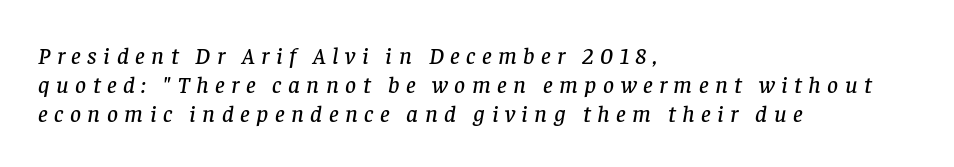
Caption: multi-line text, flush left, ragged right. Quick note: underline off. Yep, that's italic — everything's leaning. The tracking reads as deliberately expanded to a designer's eye.
